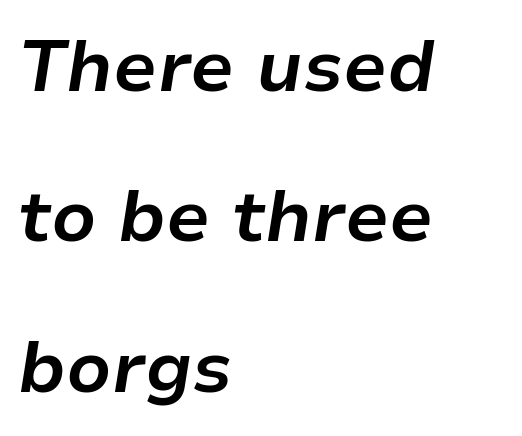
Q: Is the text bold? A: Yes.
Q: Is the text italic (slanted)? A: Yes, it leans right by about 9 degrees.
Q: Is the text underlined? A: No.
Q: How is the paragraph aligned? A: Left-aligned.
Q: Is the spacing between letters normal or unusually wide? A: Normal.
Q: Is the spacing between lines tight, normal or loose? A: Loose.
Q: Width (condensed, normal, or wide)? A: Normal.
Q: Stroke contrast? A: Low.
Q: x-height? A: Medium.
Q: Monospaced? A: No.
